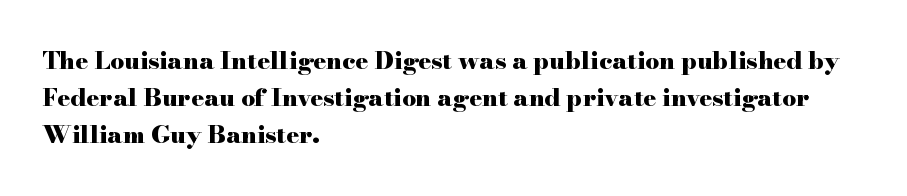
Q: Is the text bold? A: Yes.
Q: Is the text italic (slanted)? A: No, it is upright.
Q: Is the text underlined? A: No.
Q: How is the paragraph aligned? A: Left-aligned.
Q: Is the spacing between letters normal or unusually wide? A: Normal.
Q: Is the spacing between lines tight, normal or loose? A: Normal.
